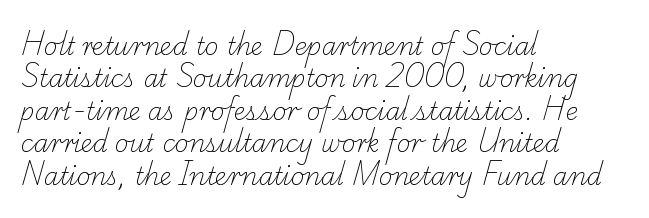
The image shows 24 px text type; set left-aligned, normal line spacing (1.35x), normal letter spacing, not underlined.
